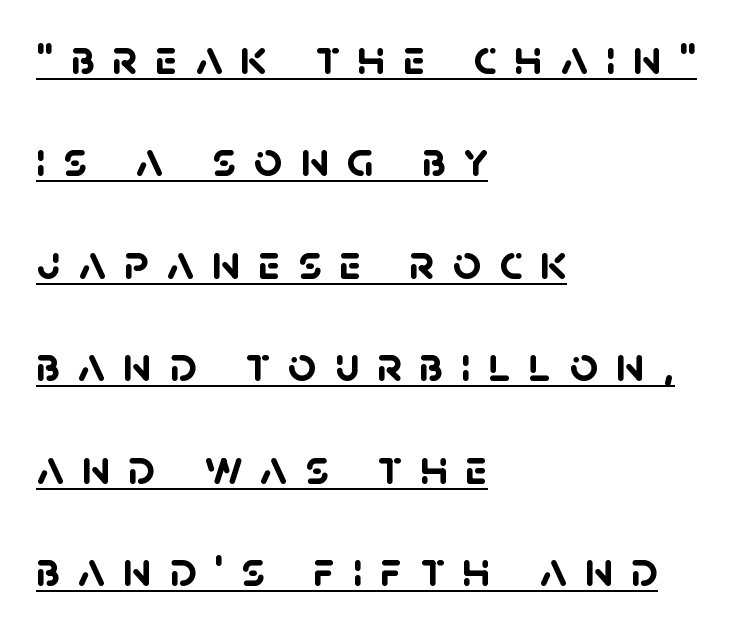
{"serif": "no", "bold": "yes", "weight": "semibold", "width": "normal", "stroke_contrast": "low", "x_height": "large", "monospaced": "no", "underline": "yes", "align": "left", "line_spacing": "loose", "line_spacing_ratio": 2.05, "letter_spacing": "wide", "letter_spacing_em": 0.35, "glyph_px": 50}
